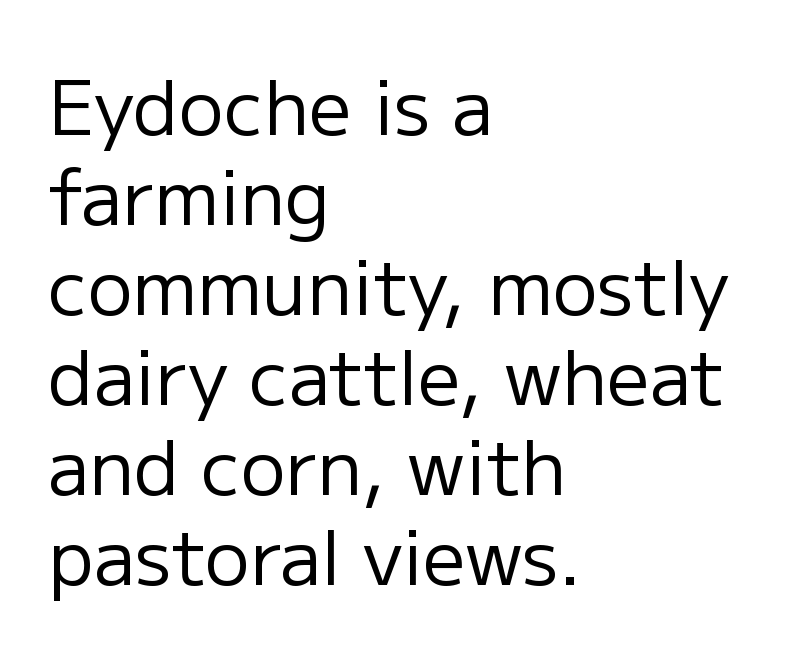
You could not count columns in this text — the font is proportionally spaced. Letters rest on an invisible, unmarked baseline. Examine the stroke ends and you'll find no serifs. The paragraph has a hard left edge and a soft right edge. Weight class: somewhere from thin through regular.
